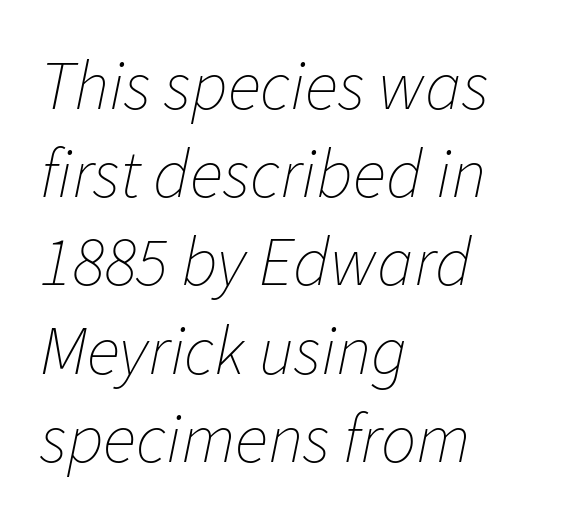
{"italic": "yes", "lean": "right", "slant_degrees": 11, "bold": "no", "weight": "thin", "width": "normal", "stroke_contrast": "low", "x_height": "medium", "monospaced": "no", "underline": "no", "align": "left", "line_spacing": "normal", "line_spacing_ratio": 1.26, "letter_spacing": "normal", "letter_spacing_em": 0.0, "glyph_px": 70}
